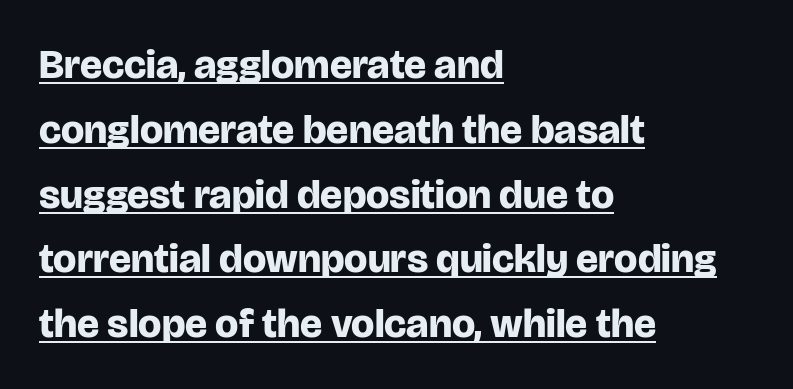
The image shows 41 px bold sans-serif type, upright; set left-aligned, normal line spacing (1.58x), normal letter spacing, underlined; low stroke contrast and a large x-height.
